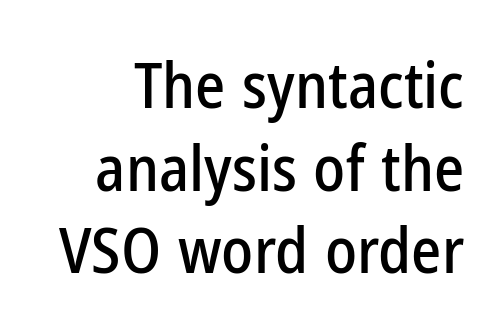
{"serif": "no", "italic": "no", "width": "condensed", "stroke_contrast": "low", "x_height": "medium", "monospaced": "no", "underline": "no", "line_spacing": "normal", "line_spacing_ratio": 1.29, "letter_spacing": "normal", "letter_spacing_em": 0.0, "glyph_px": 64}
